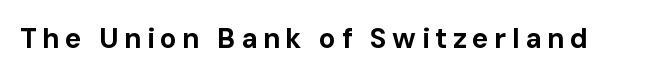
The image shows 28 px bold sans-serif type, upright; set not underlined; low stroke contrast and a medium x-height.
